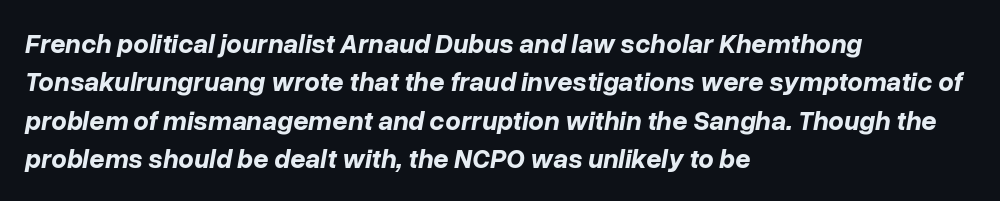
{"italic": "yes", "lean": "right", "slant_degrees": 10, "bold": "yes", "underline": "no", "align": "left", "line_spacing": "normal", "line_spacing_ratio": 1.42, "letter_spacing": "normal", "letter_spacing_em": 0.0, "glyph_px": 27}
